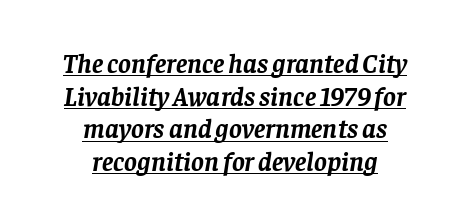
The image shows 27 px bold type, italic (leaning right); set centered, line spacing 1.21x, normal letter spacing, underlined.
